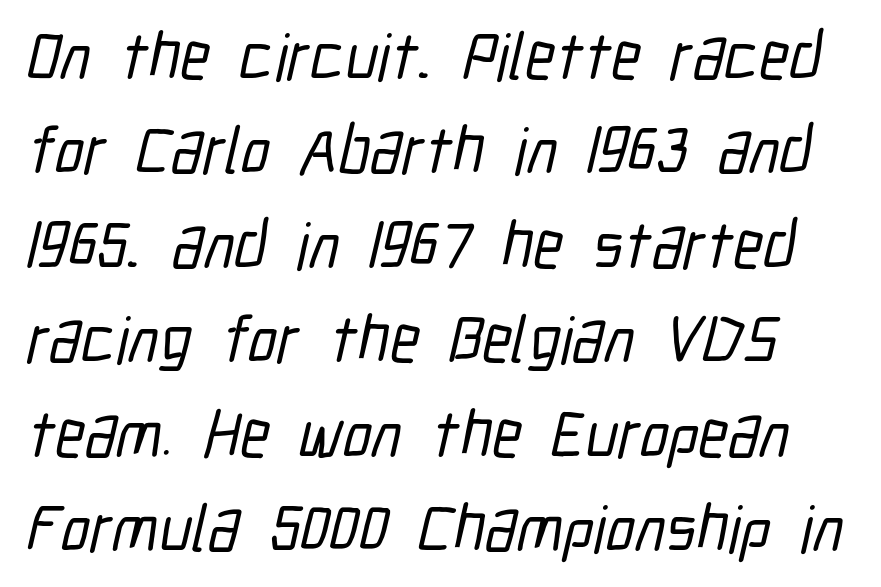
{"serif": "no", "width": "condensed", "stroke_contrast": "low", "x_height": "medium", "monospaced": "no", "underline": "no", "line_spacing": "normal", "line_spacing_ratio": 1.43, "letter_spacing": "normal", "letter_spacing_em": 0.0, "glyph_px": 66}
